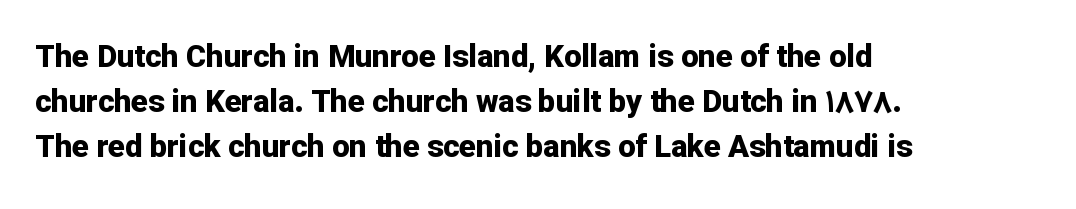
Q: Is the text bold? A: Yes.
Q: Is the text italic (slanted)? A: No, it is upright.
Q: Is the typeface a serif or a sans-serif typeface? A: Sans-serif.
Q: Is the text underlined? A: No.
Q: How is the paragraph aligned? A: Left-aligned.
Q: Is the spacing between letters normal or unusually wide? A: Normal.
Q: Is the spacing between lines tight, normal or loose? A: Normal.
Q: Width (condensed, normal, or wide)? A: Normal.
Q: Stroke contrast? A: Low.
Q: x-height? A: Medium.
Q: Monospaced? A: No.
